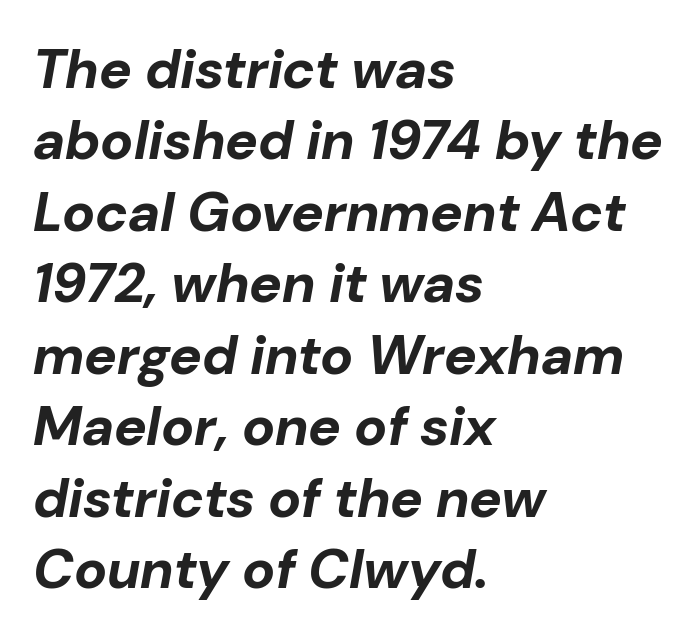
Q: Is the text bold? A: Yes.
Q: Is the text italic (slanted)? A: Yes, it leans right by about 10 degrees.
Q: Is the text underlined? A: No.
Q: How is the paragraph aligned? A: Left-aligned.
Q: Is the spacing between letters normal or unusually wide? A: Normal.
Q: Is the spacing between lines tight, normal or loose? A: Normal.
Q: Width (condensed, normal, or wide)? A: Normal.
Q: Stroke contrast? A: Low.
Q: x-height? A: Medium.
Q: Monospaced? A: No.
